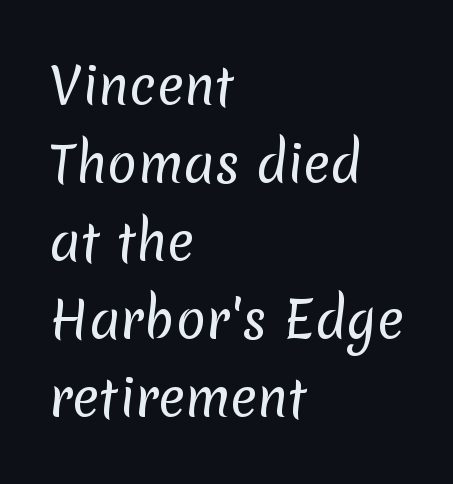
This sample has the flowing, uneven cadence of proportional lettering. Decoration check: the copy has no underline. The strokes are not fattened; the text isn't bold. In terms of letterspacing, this is plain default setting. Reading down the block, your eye returns to a fixed left position each line. You can tell from the bare stems that sans-serif type was used.
